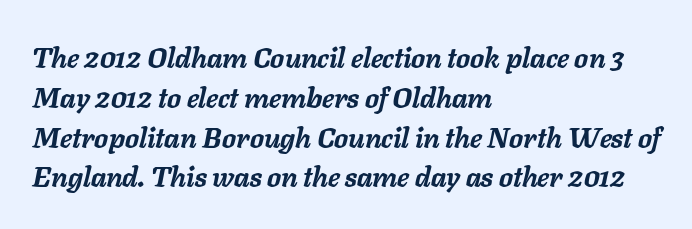
Q: Is the text bold? A: Yes.
Q: Is the text italic (slanted)? A: Yes, it leans right by about 11 degrees.
Q: Is the text underlined? A: No.
Q: How is the paragraph aligned? A: Left-aligned.
Q: Is the spacing between letters normal or unusually wide? A: Normal.
Q: Is the spacing between lines tight, normal or loose? A: Normal.
Q: Width (condensed, normal, or wide)? A: Normal.
Q: Stroke contrast? A: Low.
Q: x-height? A: Medium.
Q: Monospaced? A: No.
